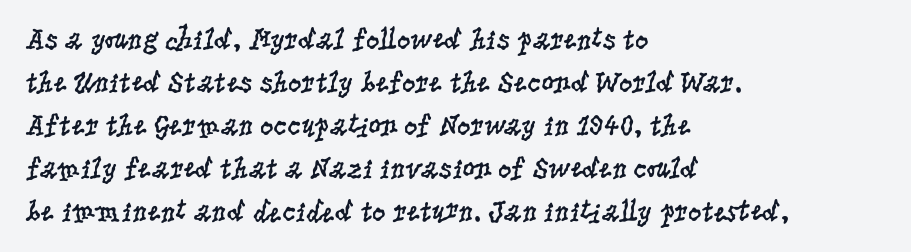
Character widths vary here, with narrow letters taking less room than wide ones. Summary of weight: not heavy and not bold. No extra tracking has been applied to these lines. In terms of leading, this rendering sits right in the middle. Descenders hang freely into open space.
